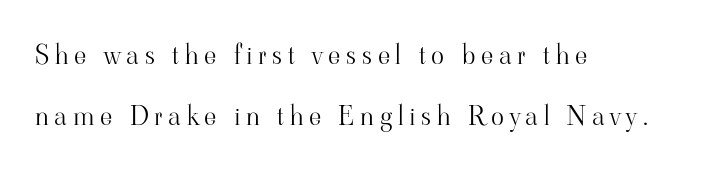
Line starts are locked; line ends wander. Every stem runs plumb, perpendicular to the baseline. There is plenty of visible air inserted between adjacent glyphs. Compared with typical paragraphs, the rows here are farther apart. The specimen omits any rule beneath the text block's lines. Ink coverage per letter is moderate at most.
